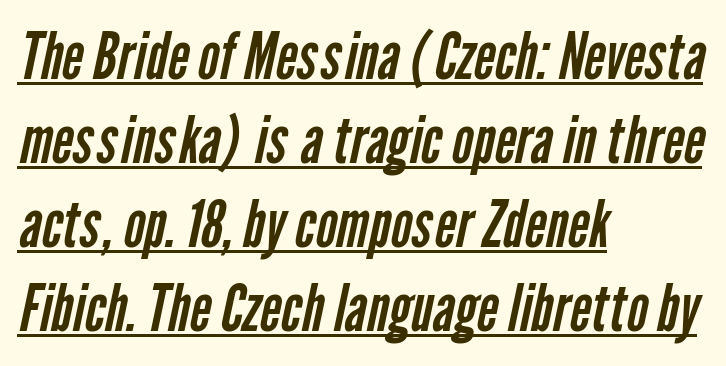
Q: Is the text bold? A: No.
Q: Is the typeface a serif or a sans-serif typeface? A: Sans-serif.
Q: Is the text underlined? A: Yes.
Q: How is the paragraph aligned? A: Left-aligned.
Q: Is the spacing between letters normal or unusually wide? A: Normal.
Q: Is the spacing between lines tight, normal or loose? A: Normal.
Q: Width (condensed, normal, or wide)? A: Condensed.
Q: Stroke contrast? A: Low.
Q: x-height? A: Medium.
Q: Monospaced? A: No.
